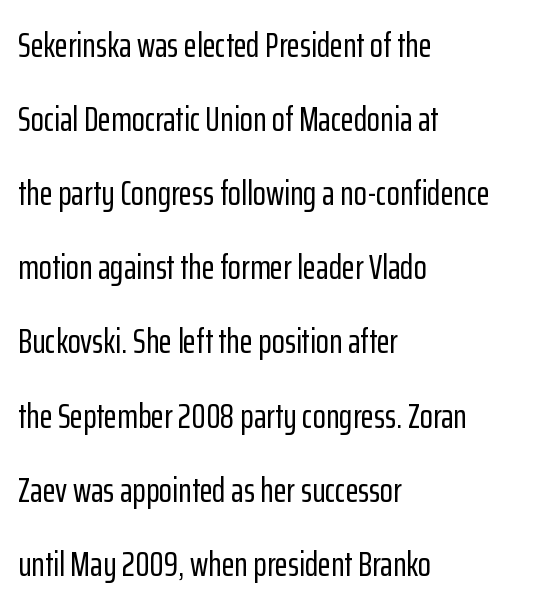
{"serif": "no", "italic": "no", "width": "condensed", "stroke_contrast": "low", "x_height": "medium", "monospaced": "no", "underline": "no", "align": "left", "line_spacing": "loose", "line_spacing_ratio": 2.18, "letter_spacing": "normal", "letter_spacing_em": 0.0, "glyph_px": 34}
